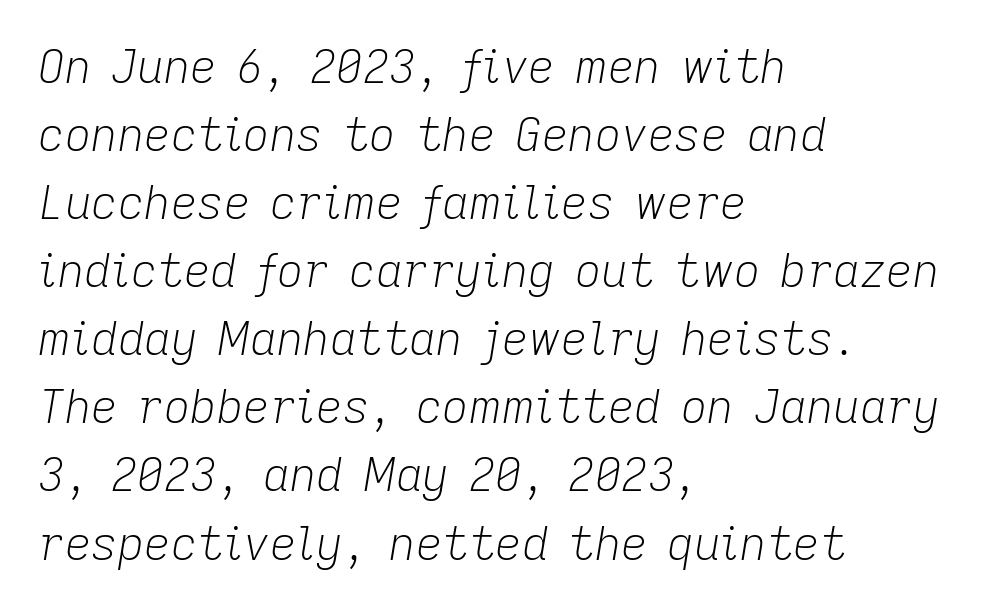
{"italic": "yes", "lean": "right", "slant_degrees": 9, "bold": "no", "weight": "light", "width": "normal", "stroke_contrast": "low", "x_height": "medium", "monospaced": "no", "underline": "no", "align": "left", "line_spacing": "normal", "line_spacing_ratio": 1.48, "letter_spacing": "normal", "letter_spacing_em": 0.0, "glyph_px": 46}
